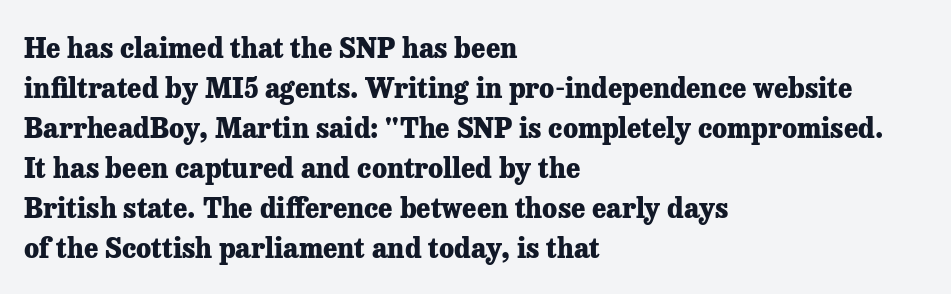
{"italic": "no", "bold": "yes", "underline": "no", "align": "left", "line_spacing": "normal", "line_spacing_ratio": 1.48, "letter_spacing": "normal", "letter_spacing_em": 0.0, "glyph_px": 27}
